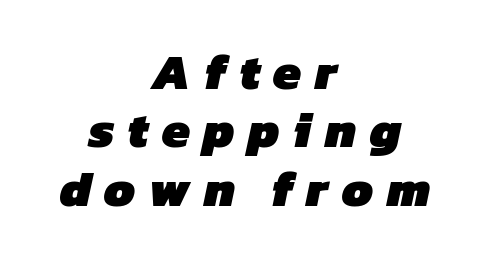
The image shows 50 px heavy sans-serif type; set centered, line spacing 1.17x, unusually wide letter spacing (+0.27 em), not underlined; low stroke contrast and a medium x-height.
